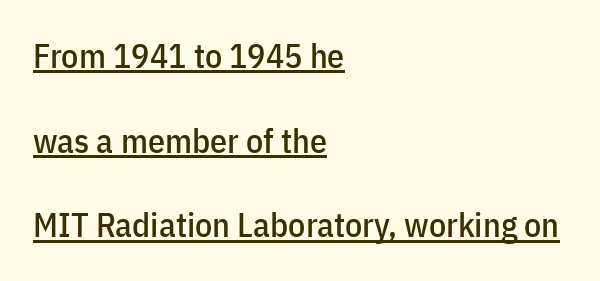
Q: Is the text italic (slanted)? A: No, it is upright.
Q: Is the typeface a serif or a sans-serif typeface? A: Sans-serif.
Q: Is the text underlined? A: Yes.
Q: How is the paragraph aligned? A: Left-aligned.
Q: Is the spacing between letters normal or unusually wide? A: Normal.
Q: Is the spacing between lines tight, normal or loose? A: Loose.
Q: Width (condensed, normal, or wide)? A: Condensed.
Q: Stroke contrast? A: Low.
Q: x-height? A: Medium.
Q: Monospaced? A: No.
